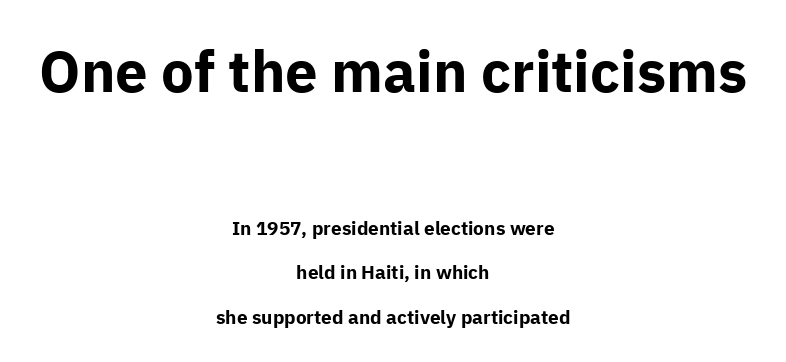
The image shows 58 px bold sans-serif type, upright; set centered, loose line spacing (2.35x), normal letter spacing, not underlined; the first (top) block is 3.05x larger; low stroke contrast and a medium x-height.
